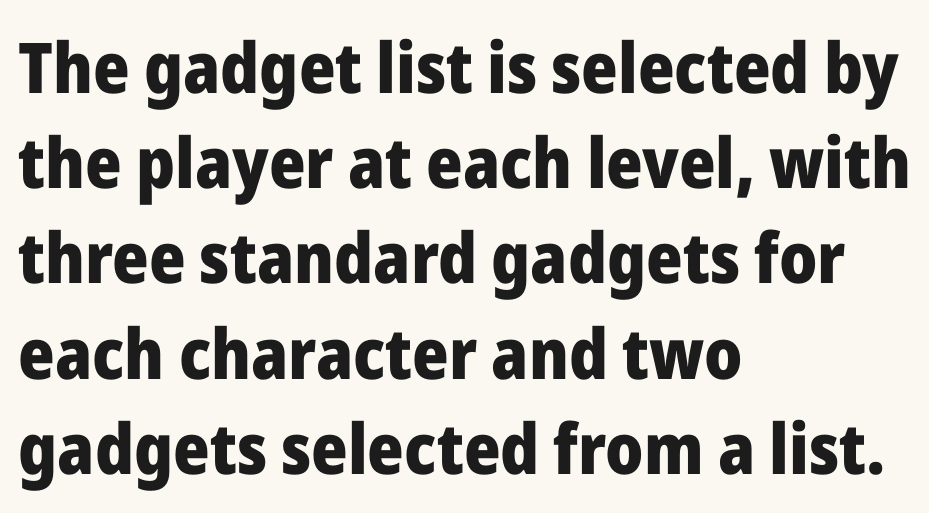
Notice how the passage keeps a crisp vertical edge on the left only. Characters remain perfectly vertical along every line. Each letter keeps its own natural width here, so spacing adapts to shape. To sum up the face: it is a sans, with no serifs. Descenders are the only things crossing below the line.
